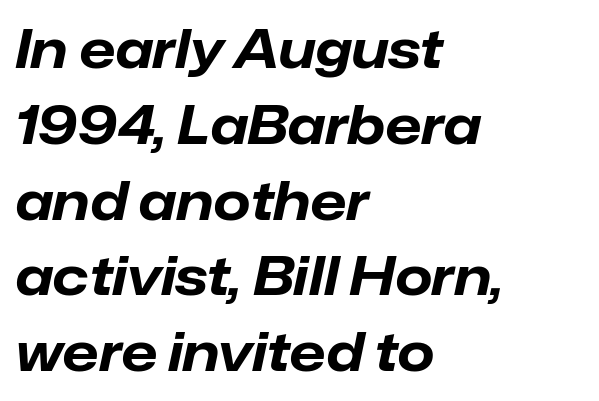
Q: Is the text bold? A: Yes.
Q: Is the text italic (slanted)? A: Yes, it leans right by about 12 degrees.
Q: Is the text underlined? A: No.
Q: How is the paragraph aligned? A: Left-aligned.
Q: Is the spacing between letters normal or unusually wide? A: Normal.
Q: Is the spacing between lines tight, normal or loose? A: Normal.
Q: Width (condensed, normal, or wide)? A: Normal.
Q: Stroke contrast? A: Low.
Q: x-height? A: Medium.
Q: Monospaced? A: No.
